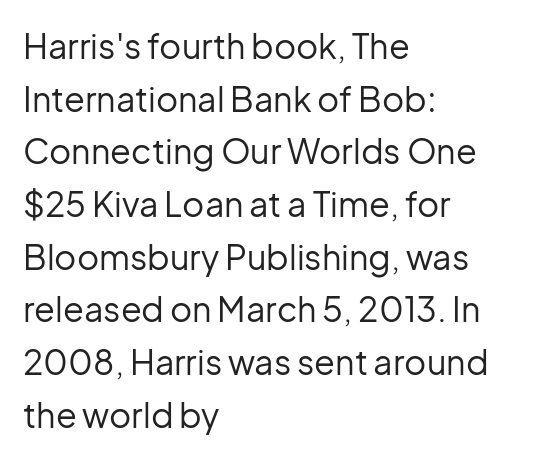
{"serif": "no", "italic": "no", "bold": "no", "weight": "regular", "width": "normal", "stroke_contrast": "low", "x_height": "medium", "monospaced": "no", "underline": "no", "align": "left", "line_spacing": "normal", "line_spacing_ratio": 1.55, "letter_spacing": "normal", "letter_spacing_em": 0.0, "glyph_px": 34}
